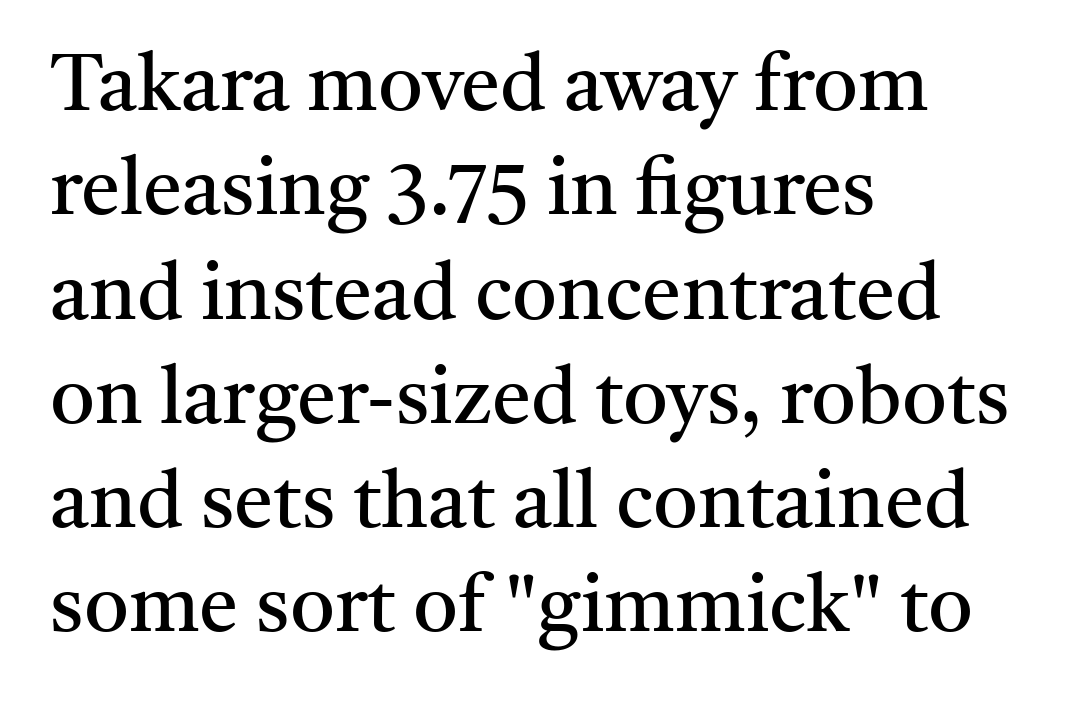
No heavy texture on the line: the type isn't bold. Each letter keeps its own natural width here, so spacing adapts to shape. The type family on display is of the serif kind. The rag falls on the right side of this text block.
